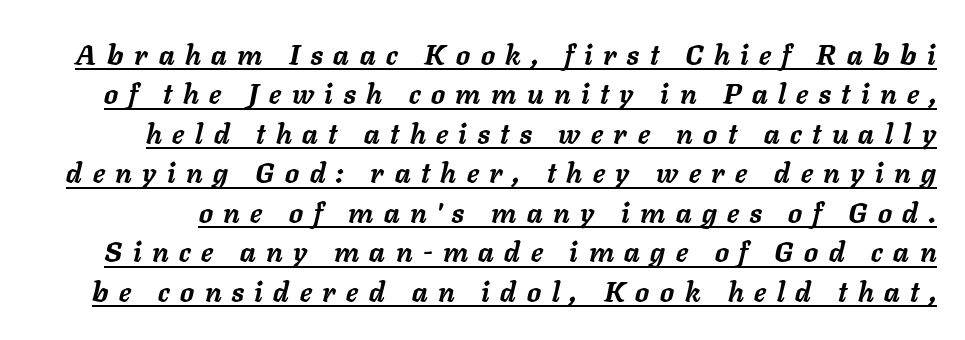
Think of a printed novel: that variable character pitch is what you see here. The leading is moderate, giving the passage an even texture. Notice how thick the strokes are: this is what a full bold looks like. The letters are spread apart with noticeably loose tracking. A continuous stroke trails under the words, as in a hyperlink.
